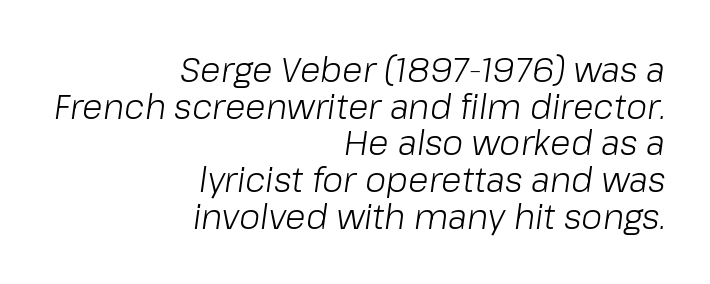
{"italic": "yes", "lean": "right", "slant_degrees": 8, "bold": "no", "weight": "light", "width": "normal", "stroke_contrast": "low", "x_height": "medium", "monospaced": "no", "underline": "no", "align": "right", "line_spacing": "tight", "line_spacing_ratio": 1.08, "letter_spacing": "normal", "letter_spacing_em": 0.0, "glyph_px": 34}
